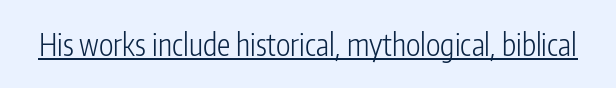
When letters stand straight like this, we call the style roman or upright. Students, observe the line beneath the letters — that is underlining. These lines are rendered in a variable-pitch font. The designer went with a sans here, leaving each stem footless. The cut favours lightness, reaching ordinary text weight at its darkest.
